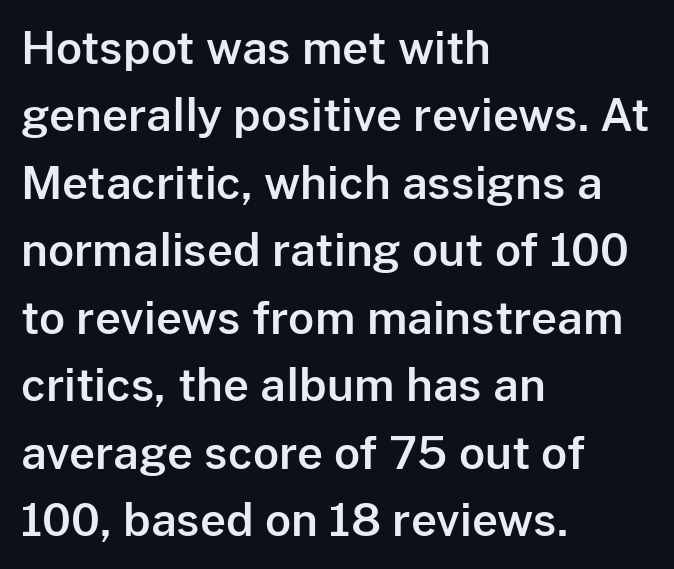
Every stem runs plumb, perpendicular to the baseline. A normal amount of white space separates one row of letters from the next. In terms of letterform style, serifs are entirely absent. Note the varied advance widths — an 'i' is clearly narrower than an 'm'.
